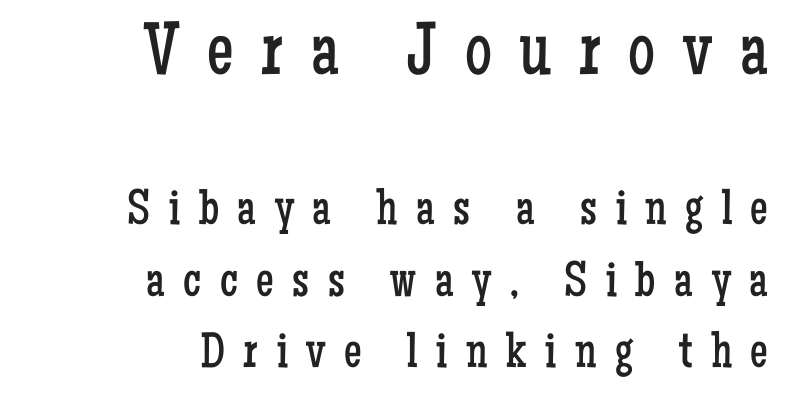
Q: Is the text bold? A: No.
Q: Is the text italic (slanted)? A: No, it is upright.
Q: Is the typeface a serif or a sans-serif typeface? A: Serif.
Q: Is the text underlined? A: No.
Q: How is the paragraph aligned? A: Right-aligned.
Q: Is the spacing between letters normal or unusually wide? A: Unusually wide.
Q: Is the spacing between lines tight, normal or loose? A: Normal.
Q: Which block of text is set in a larger size, the first (top) or the second (bottom)? A: The first (top) one.
Q: Width (condensed, normal, or wide)? A: Condensed.
Q: Stroke contrast? A: Low.
Q: x-height? A: Medium.
Q: Monospaced? A: No.
